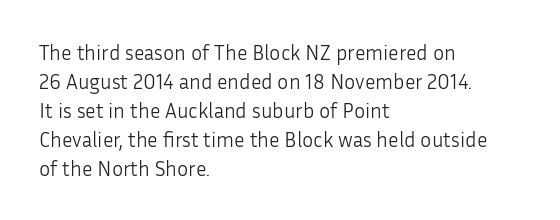
The image shows 21 px text type, upright; set left-aligned, normal line spacing (1.38x), normal letter spacing, not underlined.
